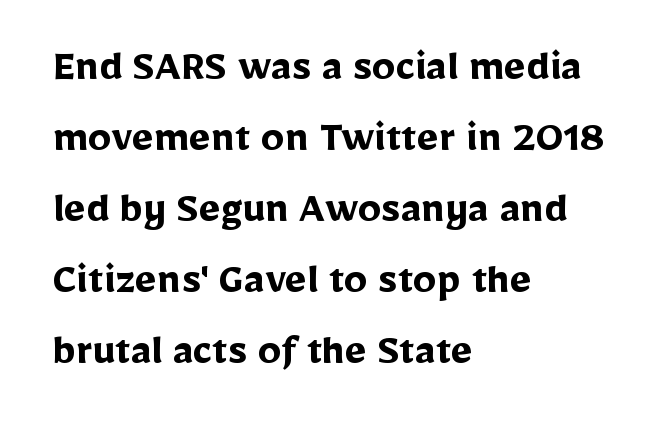
The image shows 47 px semibold sans-serif type, upright; set left-aligned, normal line spacing (1.51x), normal letter spacing, not underlined; low stroke contrast and a medium x-height.
